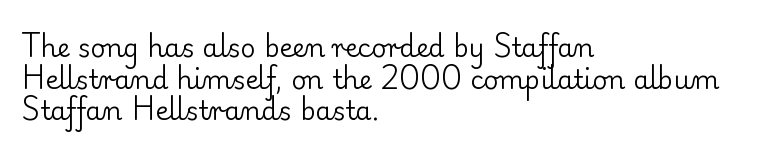
The image shows 26 px text type, upright; set left-aligned, line spacing 1.22x, normal letter spacing, not underlined.
